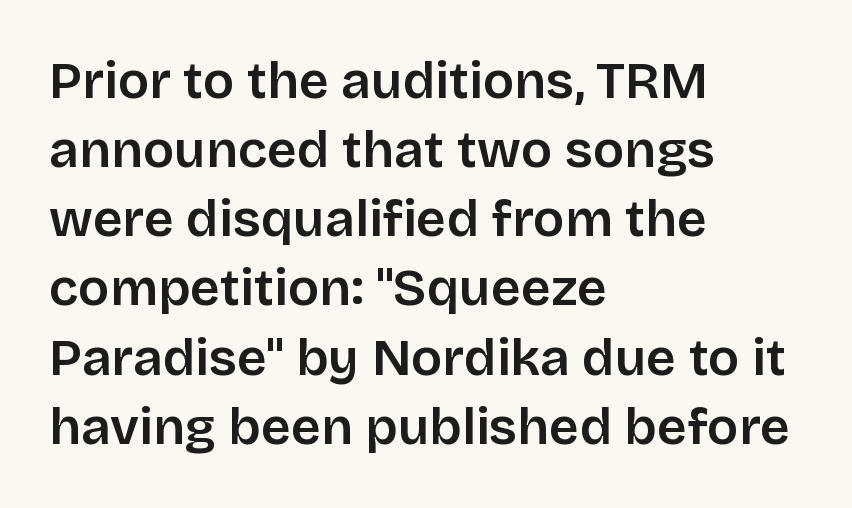
The image shows 52 px semibold sans-serif type, upright; set left-aligned, normal line spacing (1.33x), normal letter spacing, not underlined; low stroke contrast and a large x-height.
